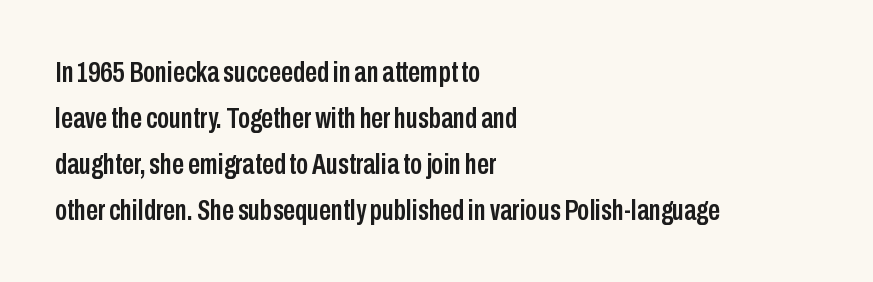
Do the characters align in a grid? No, the font is proportional. The face used here is a sans, in the tradition of grotesques and geometrics. The passage is arranged the way most books set body copy — flush left. The gap between lines stays unmarked.
